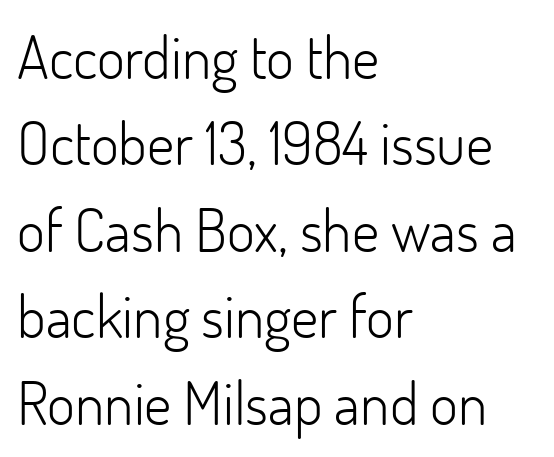
The image shows 60 px light sans-serif type, upright; set left-aligned, normal line spacing (1.44x), normal letter spacing, not underlined; low stroke contrast and a small x-height.
